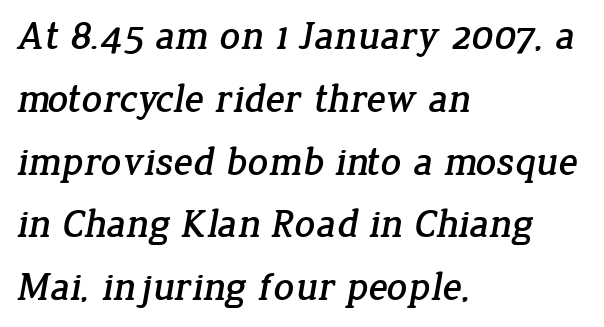
The image shows 40 px serif type; set left-aligned, normal line spacing (1.57x), normal letter spacing, not underlined; low stroke contrast and a medium x-height.
